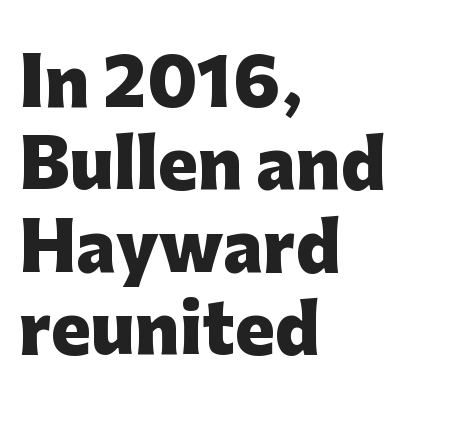
{"serif": "no", "italic": "no", "bold": "yes", "weight": "heavy", "width": "normal", "stroke_contrast": "low", "x_height": "medium", "monospaced": "no", "underline": "no", "align": "left", "line_spacing": "normal", "line_spacing_ratio": 1.25, "letter_spacing": "normal", "letter_spacing_em": 0.0, "glyph_px": 66}
